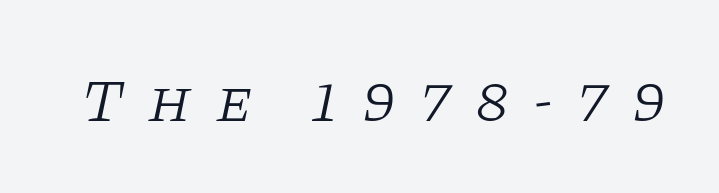
The image shows 61 px light serif type, italic (leaning right); set unusually wide letter spacing (+0.41 em), not underlined; low stroke contrast and a large x-height.
